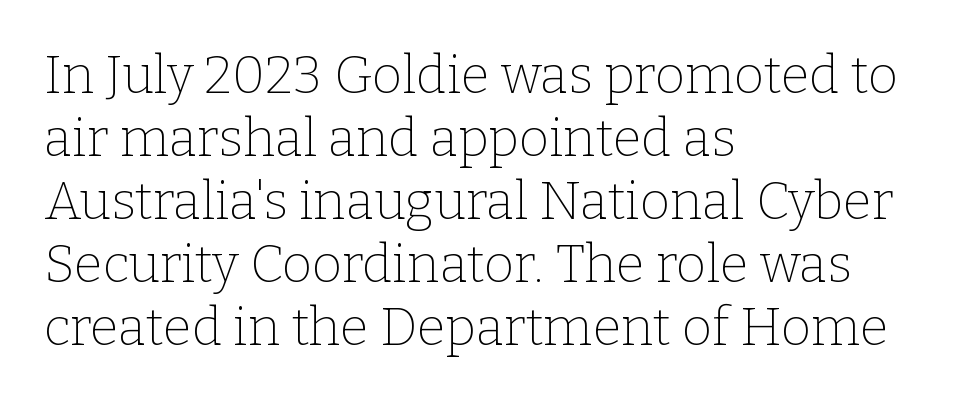
Letterform terminals end in serifs throughout the passage. The face used here is proportionally spaced, like ordinary book or web type. When letters stand straight like this, we call the style roman or upright. Each row of text sits above clean, open space. Is the block centered? No — it sits flush against the left margin. The letters sit at their default tracking, neither squeezed nor spread.
